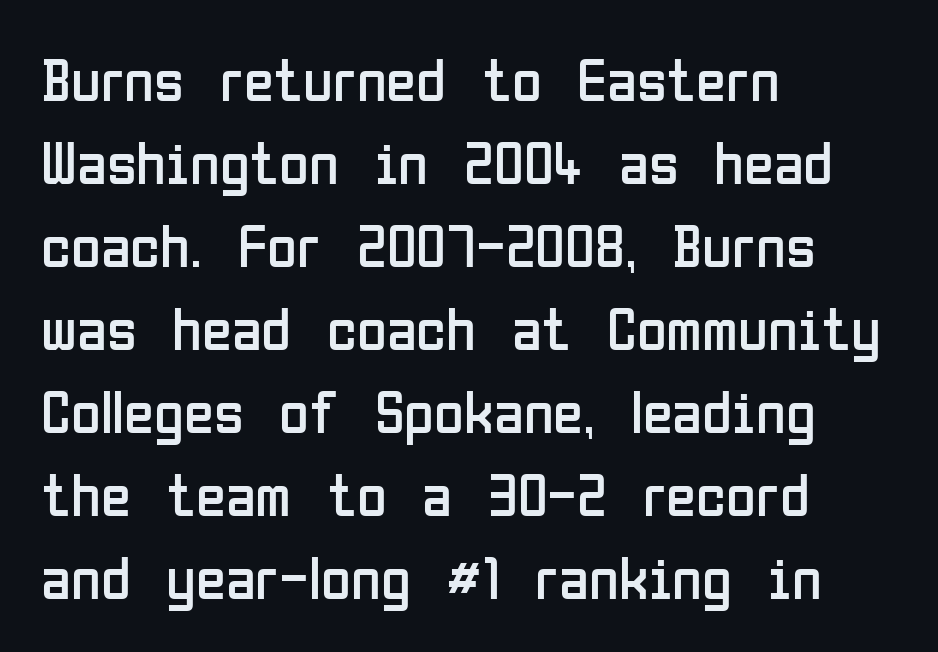
{"serif": "no", "italic": "no", "bold": "no", "weight": "regular", "width": "condensed", "stroke_contrast": "low", "x_height": "medium", "monospaced": "no", "underline": "no", "align": "left", "line_spacing": "normal", "line_spacing_ratio": 1.36, "letter_spacing": "normal", "letter_spacing_em": 0.0, "glyph_px": 61}
